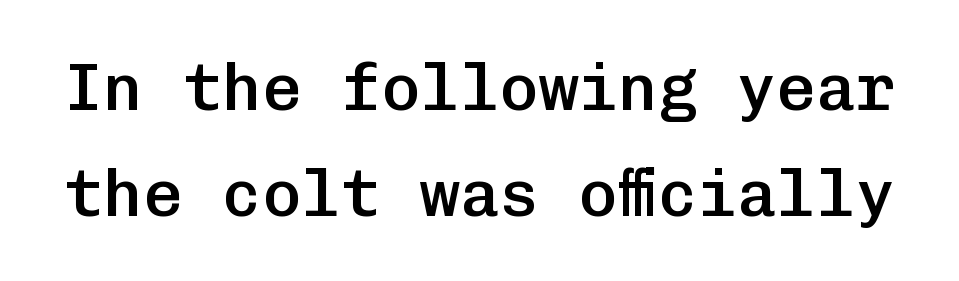
Does the weight exceed regular? Yes, but only to semibold. Tall strokes in this sample are plumb rather than angled. The passage shown is typed in a monospace face where columns stay perfectly aligned. The passage shown is typeset with a sans-serif family.
